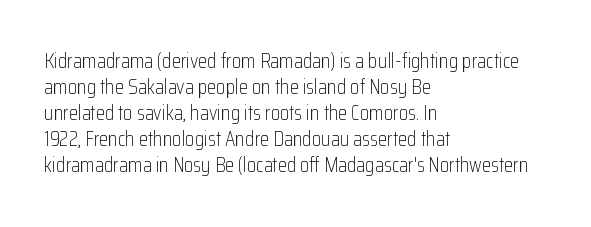
The image shows 21 px text type, upright; set left-aligned, line spacing 1.24x, normal letter spacing, not underlined.
